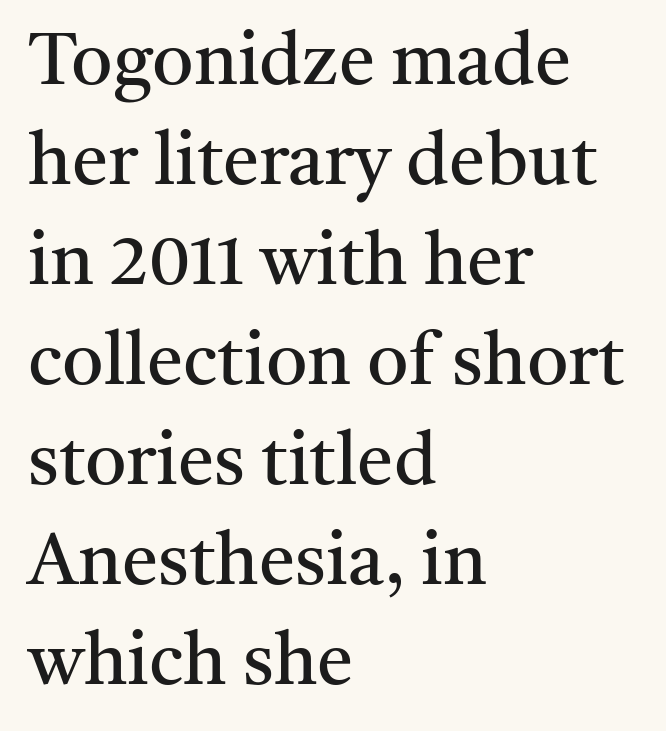
The image shows 73 px regular-weight serif type, upright; set left-aligned, normal line spacing (1.37x), normal letter spacing, not underlined; medium stroke contrast and a medium x-height.
